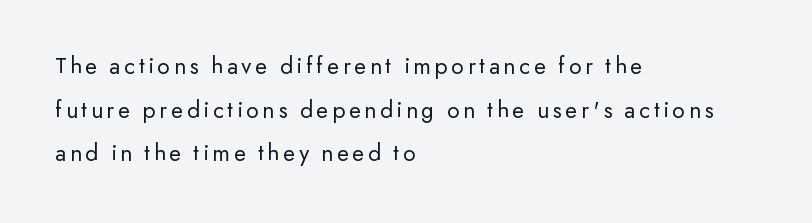
If you drew a ruler down the left edge, every line would touch it. Ascenders rise straight up at ninety degrees. The typesetting does not lean heavy: it is not bold. The strip under each line holds only bare page.
